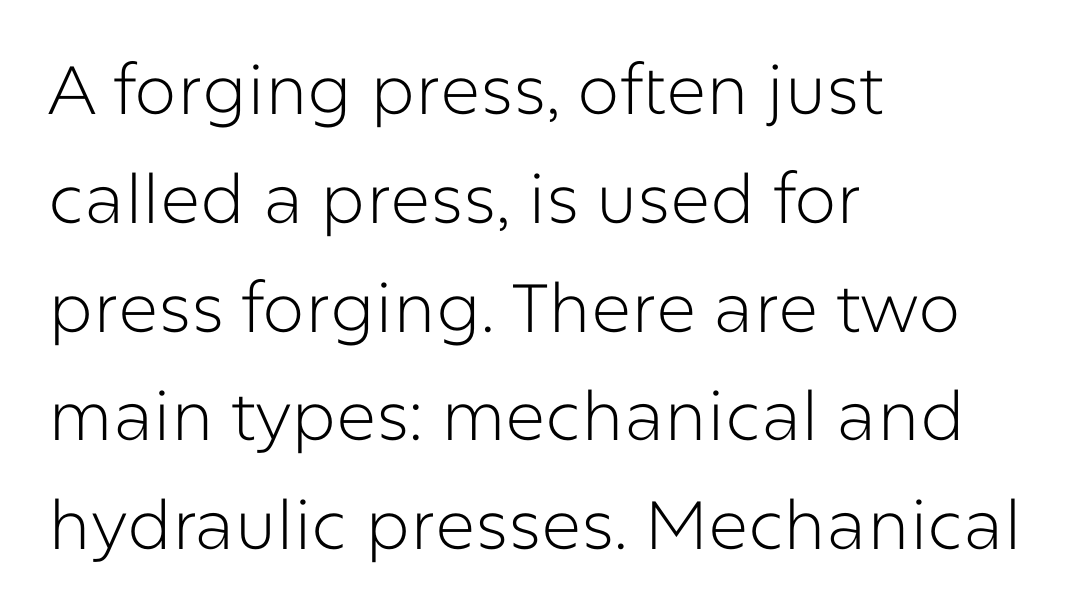
{"serif": "no", "italic": "no", "bold": "no", "weight": "light", "width": "normal", "stroke_contrast": "low", "x_height": "medium", "monospaced": "no", "underline": "no", "align": "left", "line_spacing": "normal", "line_spacing_ratio": 1.6, "letter_spacing": "normal", "letter_spacing_em": 0.0, "glyph_px": 68}
